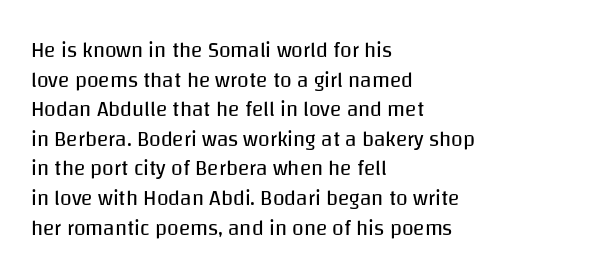
The image shows 21 px text type, upright; set left-aligned, normal line spacing (1.41x), normal letter spacing, not underlined.
